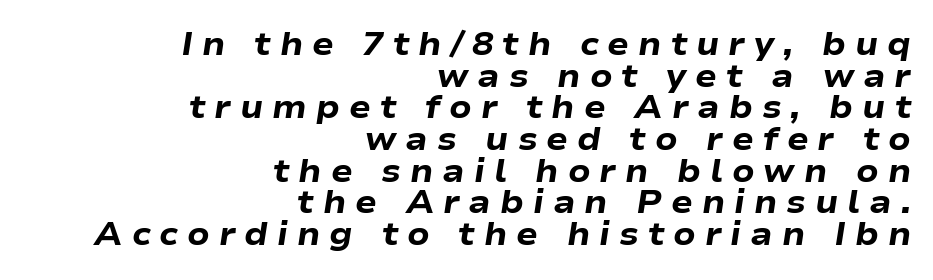
Q: Is the text bold? A: Yes.
Q: Is the text italic (slanted)? A: Yes, it leans right by about 9 degrees.
Q: Is the text underlined? A: No.
Q: How is the paragraph aligned? A: Right-aligned.
Q: Is the spacing between letters normal or unusually wide? A: Unusually wide.
Q: Is the spacing between lines tight, normal or loose? A: Tight.
Q: Width (condensed, normal, or wide)? A: Wide.
Q: Stroke contrast? A: Low.
Q: x-height? A: Medium.
Q: Monospaced? A: No.
